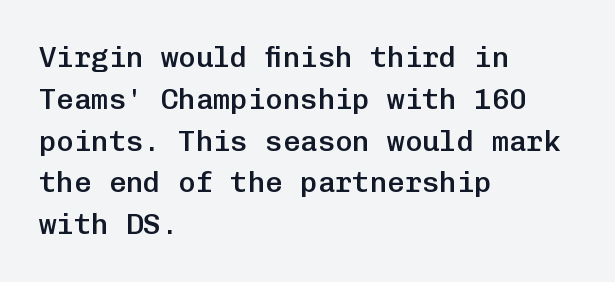
{"serif": "no", "italic": "no", "bold": "semi", "weight": "semibold", "width": "normal", "stroke_contrast": "low", "x_height": "medium", "monospaced": "yes", "underline": "no", "align": "left", "line_spacing": "normal", "line_spacing_ratio": 1.44, "letter_spacing": "normal", "letter_spacing_em": 0.0, "glyph_px": 29}
